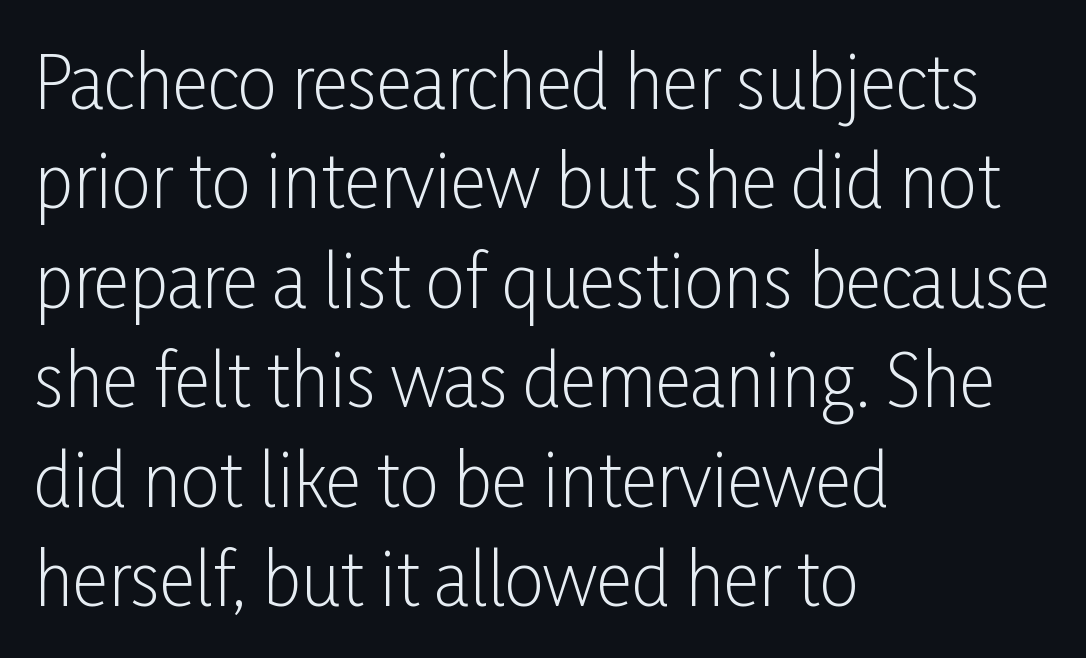
Q: Is the text bold? A: No.
Q: Is the text italic (slanted)? A: No, it is upright.
Q: Is the typeface a serif or a sans-serif typeface? A: Sans-serif.
Q: Is the text underlined? A: No.
Q: How is the paragraph aligned? A: Left-aligned.
Q: Is the spacing between letters normal or unusually wide? A: Normal.
Q: Is the spacing between lines tight, normal or loose? A: Normal.
Q: Width (condensed, normal, or wide)? A: Condensed.
Q: Stroke contrast? A: Low.
Q: x-height? A: Medium.
Q: Monospaced? A: No.
